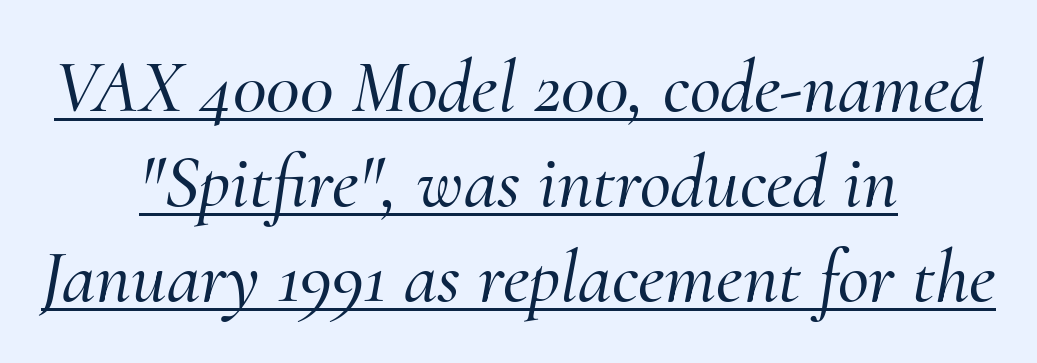
{"serif": "yes", "italic": "yes", "lean": "right", "slant_degrees": 10, "width": "normal", "stroke_contrast": "medium", "x_height": "small", "monospaced": "no", "underline": "yes", "align": "center", "line_spacing": "normal", "line_spacing_ratio": 1.25, "letter_spacing": "normal", "letter_spacing_em": 0.0, "glyph_px": 76}
